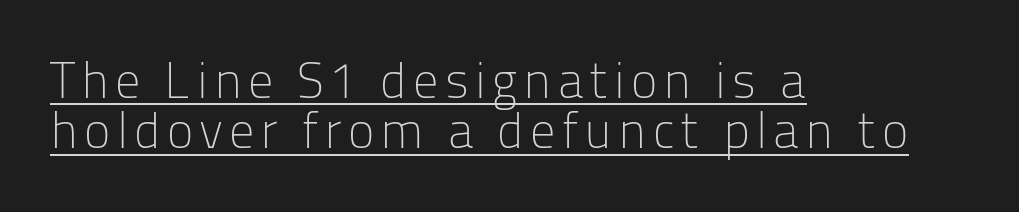
{"serif": "no", "italic": "no", "bold": "no", "weight": "light", "width": "normal", "stroke_contrast": "low", "x_height": "medium", "monospaced": "no", "underline": "yes", "align": "left", "line_spacing": "tight", "line_spacing_ratio": 1.01, "glyph_px": 50}
